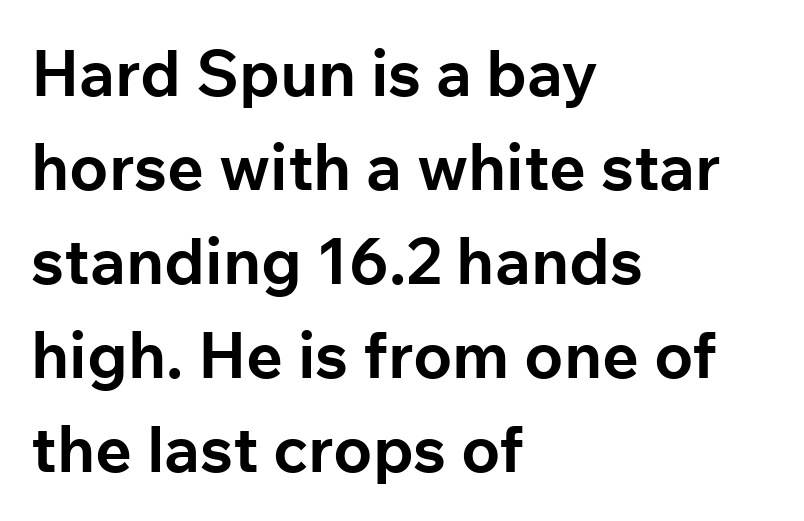
Q: Is the text bold? A: Yes.
Q: Is the text italic (slanted)? A: No, it is upright.
Q: Is the typeface a serif or a sans-serif typeface? A: Sans-serif.
Q: Is the text underlined? A: No.
Q: How is the paragraph aligned? A: Left-aligned.
Q: Is the spacing between letters normal or unusually wide? A: Normal.
Q: Is the spacing between lines tight, normal or loose? A: Normal.
Q: Width (condensed, normal, or wide)? A: Normal.
Q: Stroke contrast? A: Low.
Q: x-height? A: Medium.
Q: Monospaced? A: No.
